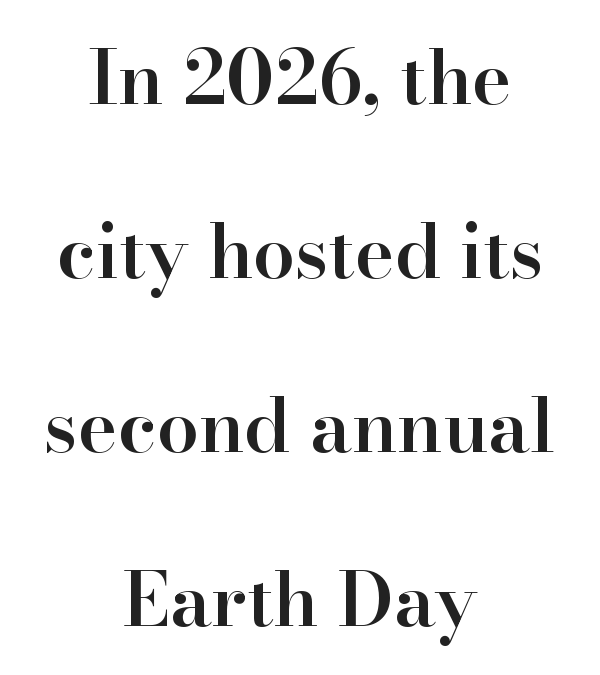
The image shows 75 px semibold serif type, upright; set centered, loose line spacing (2.32x), normal letter spacing, not underlined; high stroke contrast and a small x-height.
